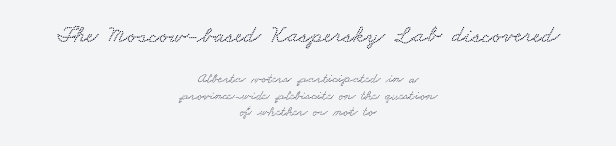
{"underline": "no", "align": "center", "line_spacing_ratio": 1.17, "letter_spacing": "normal", "letter_spacing_em": 0.0, "larger_block": "first", "size_ratio": 1.71, "glyph_px": 24}
